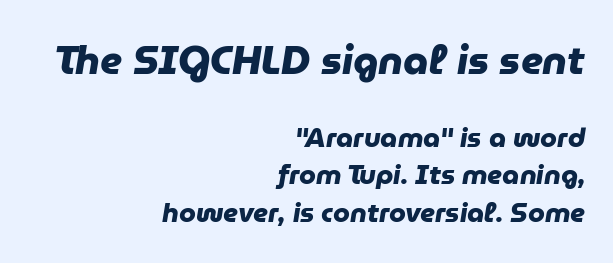
Character size in the leading block exceeds that of the trailing block. Each new line begins a customary step beneath the previous one. The rendering uses a bold face; every stroke is thick and dark. Words appear dense and cohesive because spacing is normal. Horizontal alignment here is rightward, an uncommon choice for prose.
